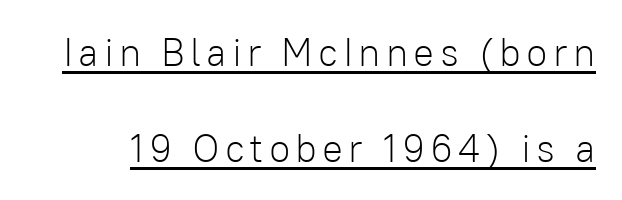
Q: Is the text bold? A: No.
Q: Is the text italic (slanted)? A: No, it is upright.
Q: Is the typeface a serif or a sans-serif typeface? A: Sans-serif.
Q: Is the text underlined? A: Yes.
Q: Is the spacing between lines tight, normal or loose? A: Loose.
Q: Width (condensed, normal, or wide)? A: Normal.
Q: Stroke contrast? A: Low.
Q: x-height? A: Medium.
Q: Monospaced? A: No.
